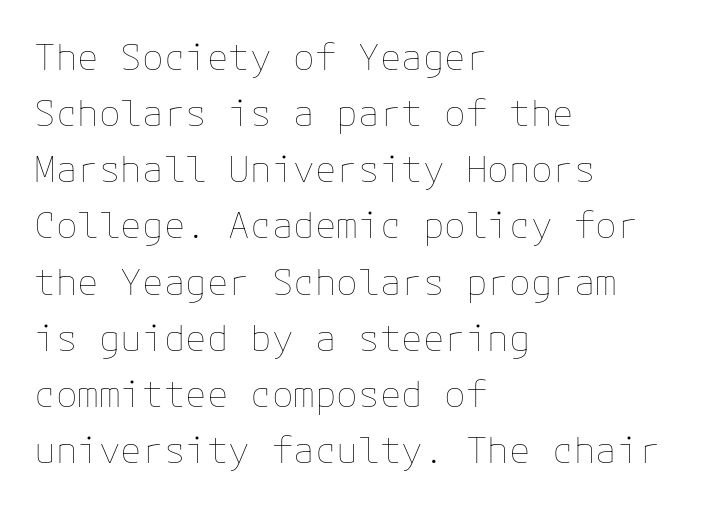
{"italic": "no", "bold": "no", "weight": "thin", "width": "normal", "stroke_contrast": "low", "x_height": "medium", "underline": "no", "align": "left", "line_spacing": "normal", "line_spacing_ratio": 1.56, "letter_spacing": "normal", "letter_spacing_em": 0.0, "glyph_px": 36}
